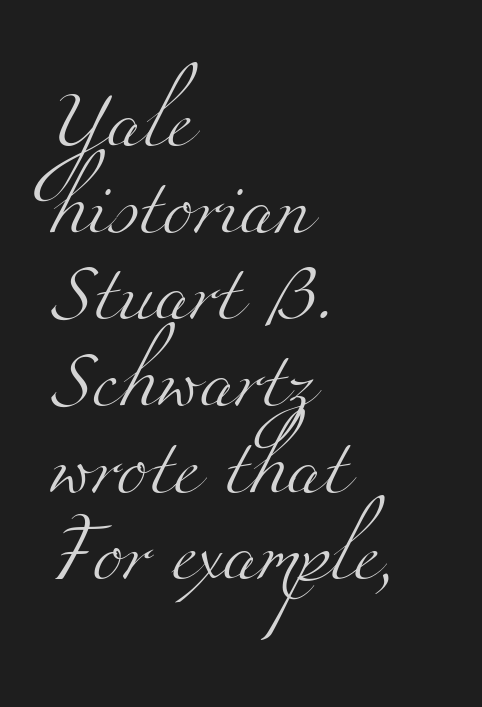
A quiet, ordinary-to-light weight characterises the typeface. The gap between lines stays unmarked. Is the block centered? No — it sits flush against the left margin. The tracking reads as untouched default to a designer's eye. This block has exactly the height ordinary leading produces.
